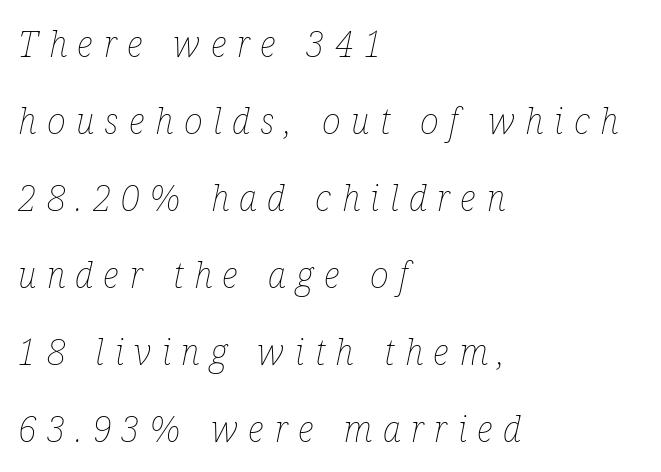
Students, observe: this is what heavily led, spacious text looks like. The lettering tilts uniformly, giving the passage an italic look. Observe the wide spacing: letters keep a clear distance from each other. Horizontal alignment here is leftward, the default for most running prose. The passage shown is not underscored anywhere.
